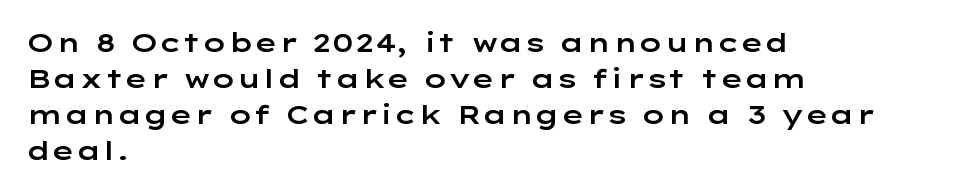
A typesetter would mark this as roman, not italic. Every row of glyphs begins at an identical x-position on the left. Descenders are the only things crossing below the line. Horizontal bands of white between lines are of average thickness.
